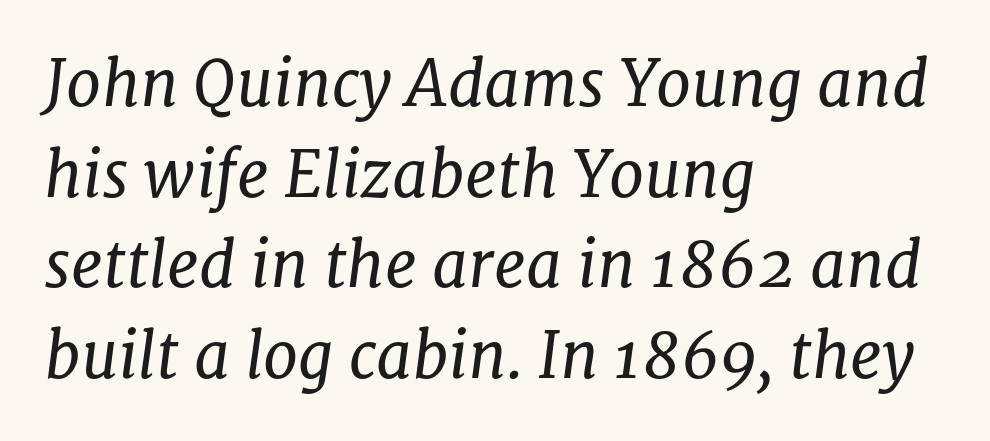
Whoever set this chose a conventional vertical rhythm. A typesetter would mark this as italic. Small tapered or slab feet sit at the stroke ends, so this counts as serif. Stroke mass is kept to a normal reading level or below. Characters follow at the spacing the type designer built in.
